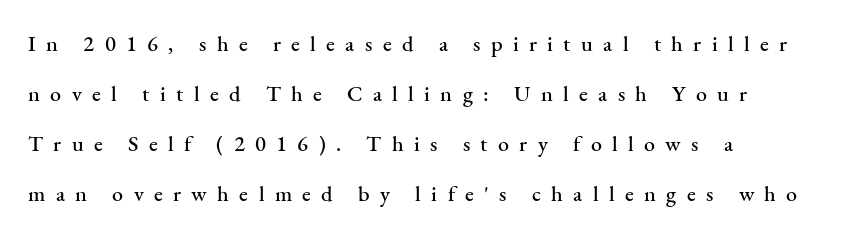
Just letters on the line, the space beneath them empty. Caption: multi-line text, flush left, ragged right. Every character sits straight up, as roman type does. The line-height multiplier appears high, well above default.
